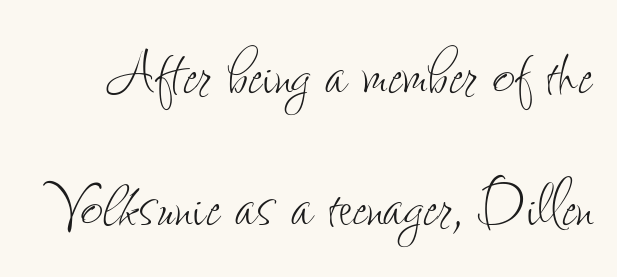
Q: Is the text bold? A: No.
Q: Is the text italic (slanted)? A: Yes.
Q: Is the text underlined? A: No.
Q: Is the spacing between letters normal or unusually wide? A: Normal.
Q: Is the spacing between lines tight, normal or loose? A: Normal.
Q: Width (condensed, normal, or wide)? A: Condensed.
Q: Stroke contrast? A: Low.
Q: x-height? A: Small.
Q: Monospaced? A: No.
